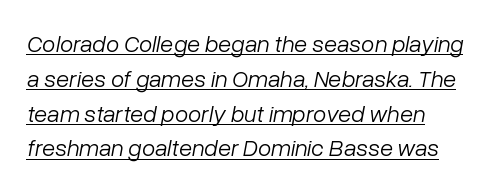
Between one letter and the next there's only the usual sliver of space. Stems here are at most as thick as an everyday book face. Would a proofreader flag this as italicized? Yes. What decoration does the sample have? An underline. Interline gaps are of average width in this sample.
